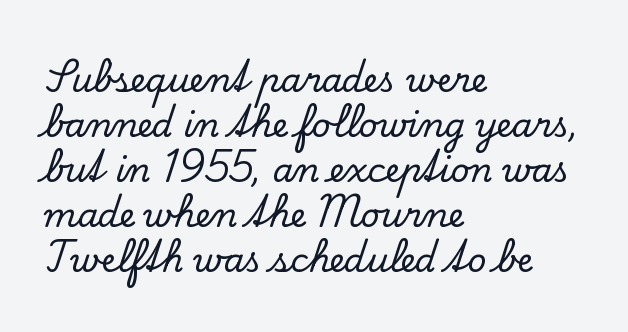
The image shows 33 px serif type; set left-aligned, normal line spacing (1.36x), normal letter spacing, not underlined; low stroke contrast and a small x-height.
